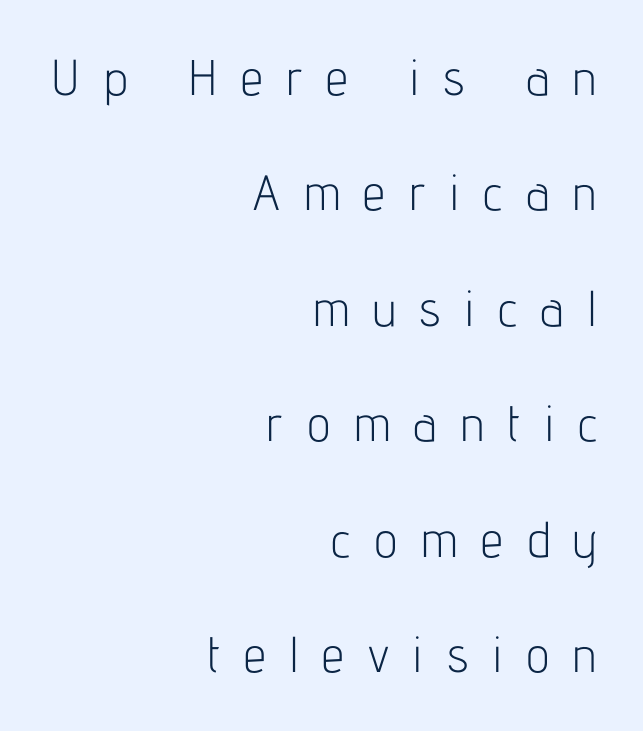
Q: Is the text bold? A: No.
Q: Is the text italic (slanted)? A: No, it is upright.
Q: Is the typeface a serif or a sans-serif typeface? A: Sans-serif.
Q: Is the text underlined? A: No.
Q: How is the paragraph aligned? A: Right-aligned.
Q: Is the spacing between letters normal or unusually wide? A: Unusually wide.
Q: Is the spacing between lines tight, normal or loose? A: Loose.
Q: Width (condensed, normal, or wide)? A: Condensed.
Q: Stroke contrast? A: Low.
Q: x-height? A: Medium.
Q: Monospaced? A: No.
